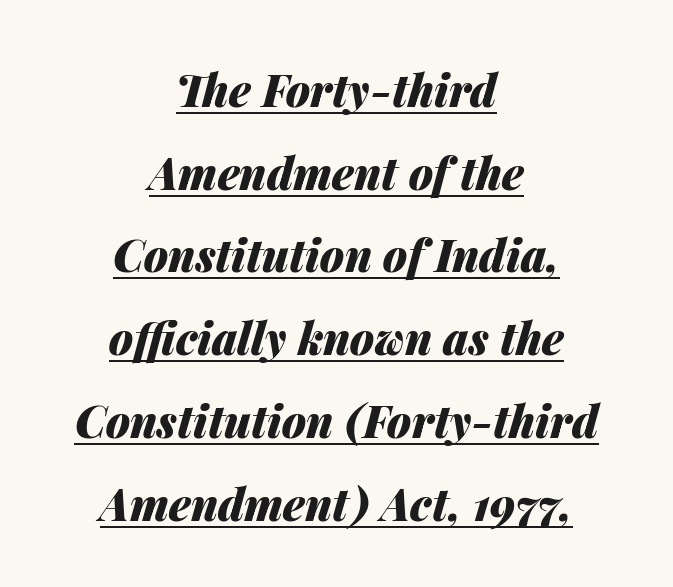
The image shows 44 px heavy type, italic (leaning right); set centered, line spacing 1.88x, normal letter spacing, underlined; medium stroke contrast and a medium x-height.
